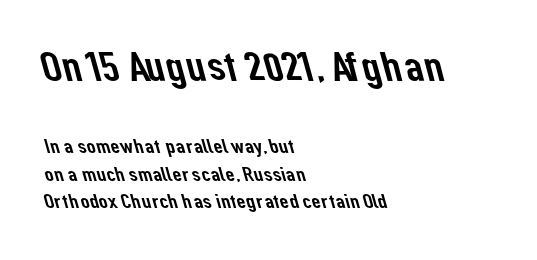
Q: Is the typeface a serif or a sans-serif typeface? A: Sans-serif.
Q: Is the text underlined? A: No.
Q: How is the paragraph aligned? A: Left-aligned.
Q: Is the spacing between letters normal or unusually wide? A: Normal.
Q: Is the spacing between lines tight, normal or loose? A: Normal.
Q: Which block of text is set in a larger size, the first (top) or the second (bottom)? A: The first (top) one.
Q: Width (condensed, normal, or wide)? A: Normal.
Q: Stroke contrast? A: Low.
Q: x-height? A: Medium.
Q: Monospaced? A: No.
